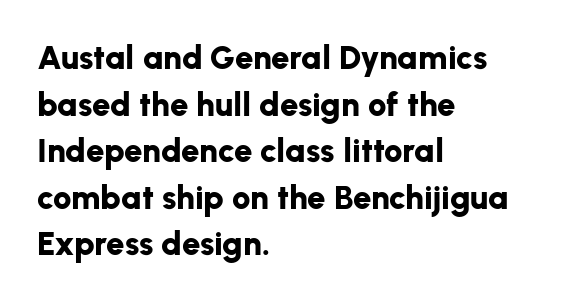
The rendering keeps characters at their native spacing. The passage is arranged the way most books set body copy — flush left. Varying glyph widths throughout — classic text-font behaviour. Typographic density is high because the face is bold.
